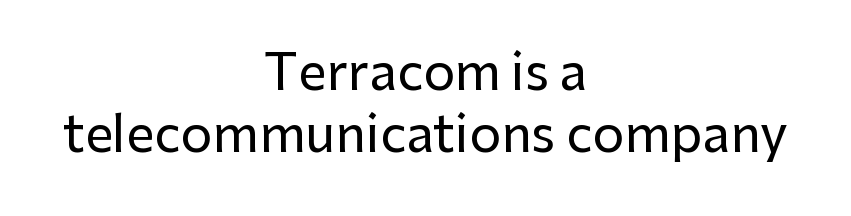
In terms of posture, this sample is upright. Interline gaps are of average width in this sample. A typesetter would label this face a sans. The passage shown has conventional tracking throughout. Here the designer chose a conventional face with non-uniform glyph widths.
